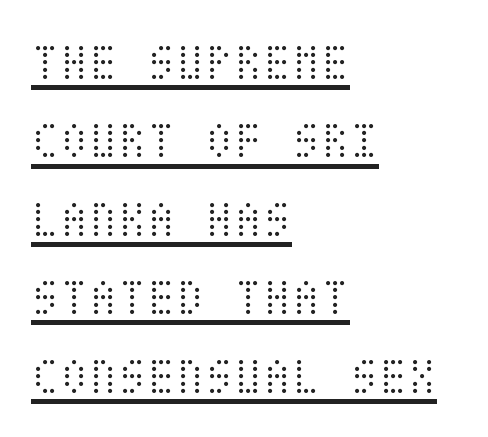
Students, observe: this is what conventionally led text looks like. The letters stand upright; this is a roman face. A typographer would call this underscored text. Stroke mass is kept to a normal reading level or below. Each line starts at the same left margin while the right side varies.
